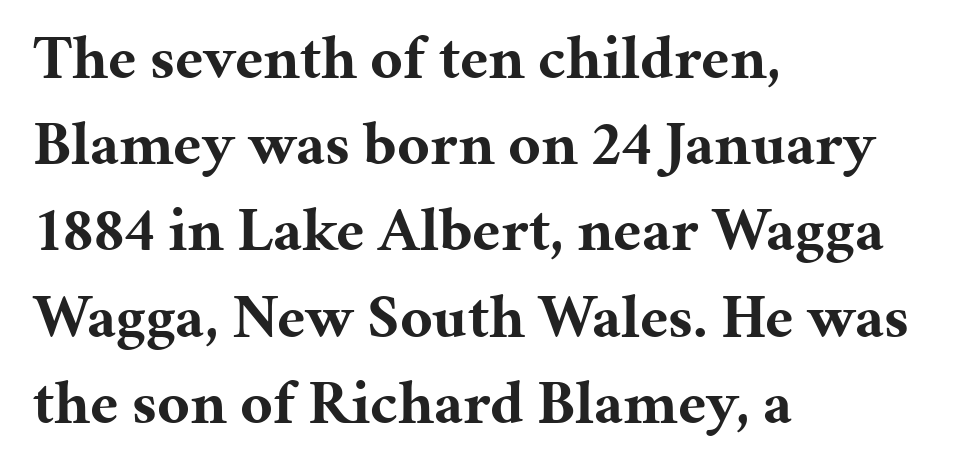
The image shows 62 px bold serif type, upright; set left-aligned, normal line spacing (1.39x), normal letter spacing, not underlined; medium stroke contrast and a medium x-height.
